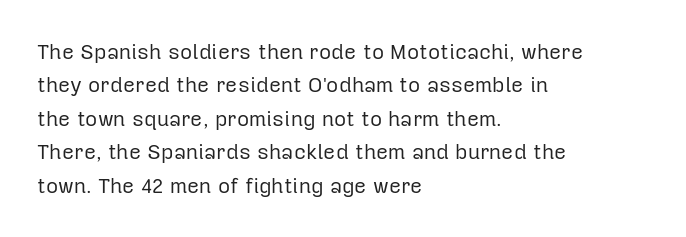
How would I describe the line gaps? Plain and ordinary. Weight: in the light-to-regular range. The type is set solid horizontally, with unmodified tracking. The lines are quadded left.
